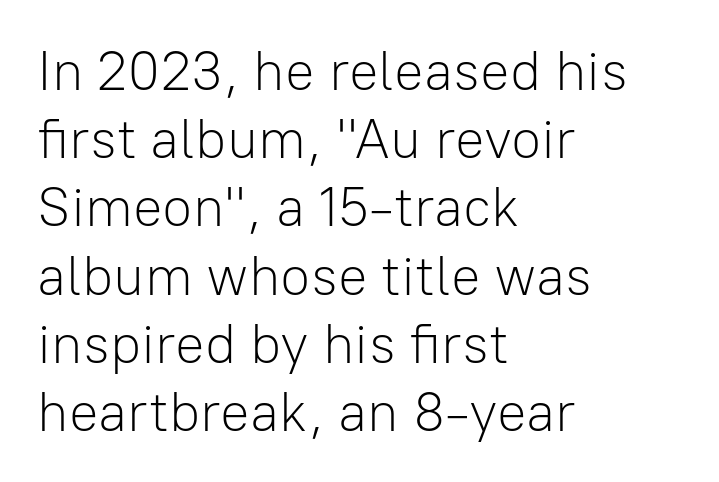
Words float on clear page, feet unadorned. Caption: standard tracking, unaltered. A light-to-regular cut is what we see here. Is the block centered? No — it sits flush against the left margin. Note the varied advance widths — an 'i' is clearly narrower than an 'm'.
